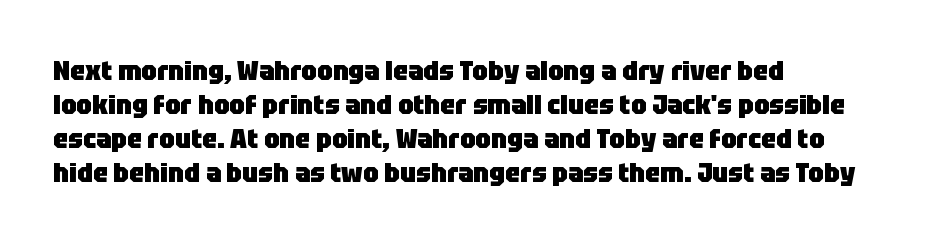
Does the weight exceed regular? Yes, all the way to bold. Short note: letters normally spaced. The space beneath each line is pristine and unruled. The typesetter chose a ragged-right arrangement here. Posture: vertical. The passage shown stacks its lines at a standard gap.
